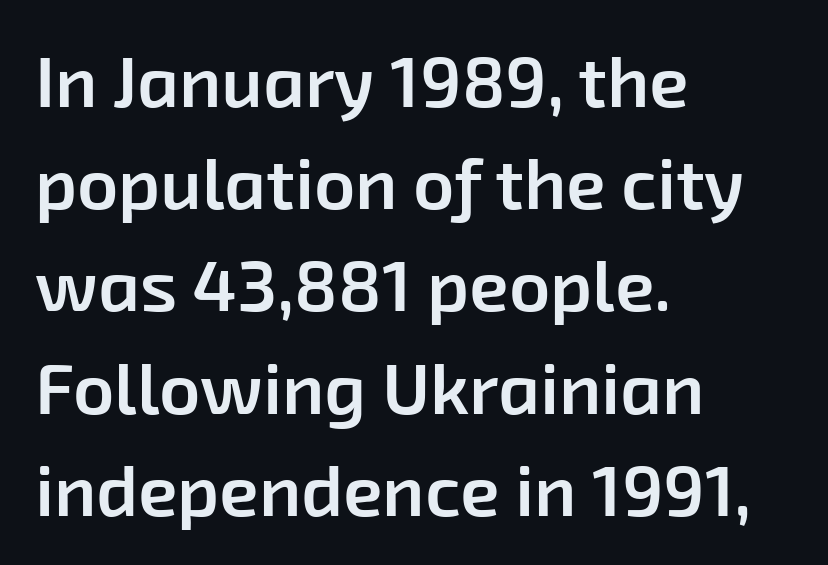
Q: Is the text bold? A: Semi-bold.
Q: Is the typeface a serif or a sans-serif typeface? A: Sans-serif.
Q: Is the text underlined? A: No.
Q: How is the paragraph aligned? A: Left-aligned.
Q: Is the spacing between letters normal or unusually wide? A: Normal.
Q: Is the spacing between lines tight, normal or loose? A: Normal.
Q: Width (condensed, normal, or wide)? A: Normal.
Q: Stroke contrast? A: Low.
Q: x-height? A: Medium.
Q: Monospaced? A: No.
